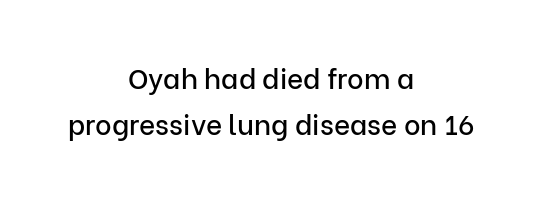
{"serif": "no", "italic": "no", "width": "normal", "stroke_contrast": "low", "x_height": "medium", "monospaced": "no", "underline": "no", "align": "center", "line_spacing": "normal", "line_spacing_ratio": 1.64, "letter_spacing": "normal", "letter_spacing_em": 0.0, "glyph_px": 28}
